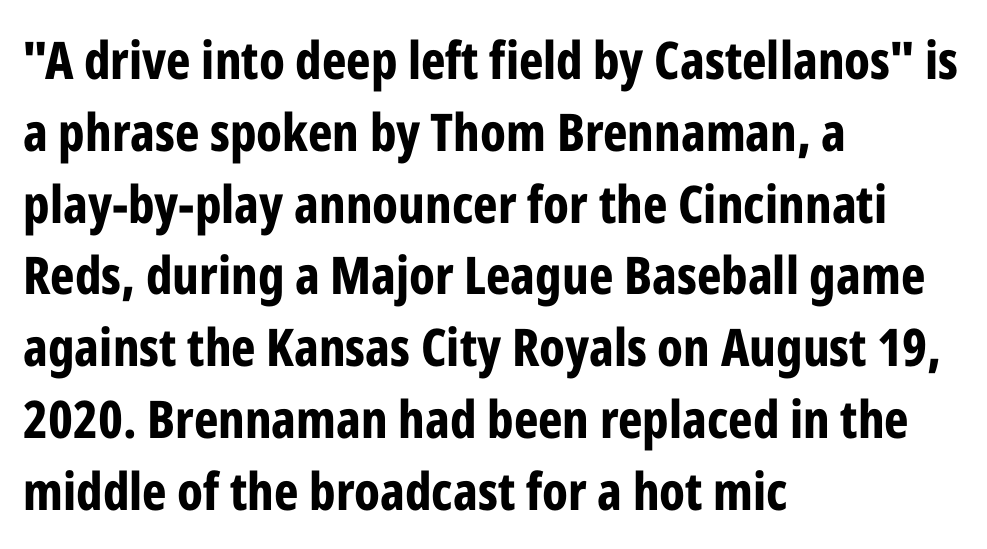
Q: Is the text bold? A: Yes.
Q: Is the text italic (slanted)? A: No, it is upright.
Q: Is the typeface a serif or a sans-serif typeface? A: Sans-serif.
Q: Is the text underlined? A: No.
Q: How is the paragraph aligned? A: Left-aligned.
Q: Is the spacing between letters normal or unusually wide? A: Normal.
Q: Is the spacing between lines tight, normal or loose? A: Normal.
Q: Width (condensed, normal, or wide)? A: Condensed.
Q: Stroke contrast? A: Low.
Q: x-height? A: Medium.
Q: Monospaced? A: No.
